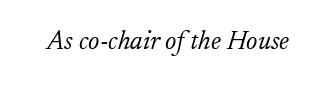
Q: Is the text bold? A: No.
Q: Is the text italic (slanted)? A: Yes, it leans right by about 17 degrees.
Q: Is the text underlined? A: No.
Q: Is the spacing between letters normal or unusually wide? A: Normal.
